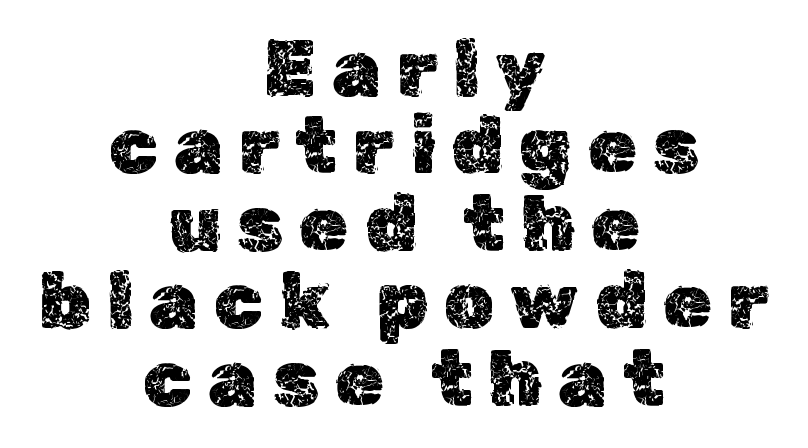
The letters advance in unequal steps, a hallmark of proportional type. Every stem runs plumb, perpendicular to the baseline. No word sits above an underline. Words appear elongated and porous because spacing is wide.
